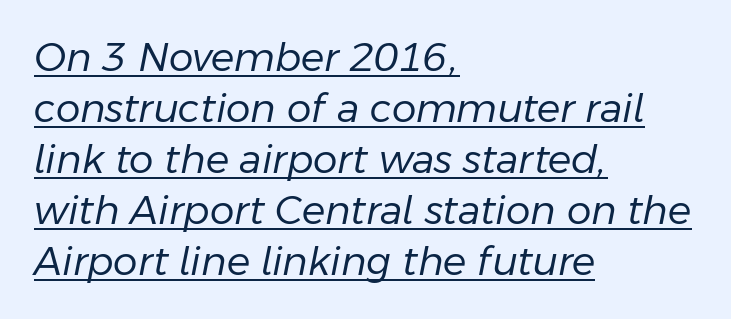
Proportional: the letters do not fall into vertical columns. Tall strokes in this sample are angled rather than plumb. In CSS terms this would be text-align: left. Is the type heavy? It reads as light-to-regular instead. Notice how descenders clear the ascenders below comfortably — that's standard leading. Underlined type.
